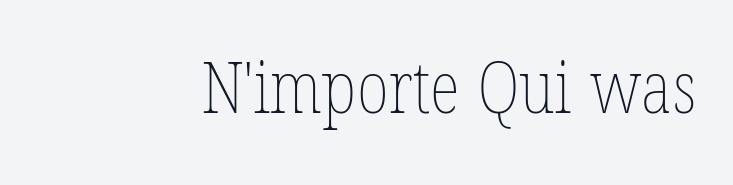
Q: Is the text bold? A: No.
Q: Is the text italic (slanted)? A: No, it is upright.
Q: Is the text underlined? A: No.
Q: Is the spacing between letters normal or unusually wide? A: Normal.
Q: Width (condensed, normal, or wide)? A: Condensed.
Q: Stroke contrast? A: Low.
Q: x-height? A: Medium.
Q: Monospaced? A: No.
